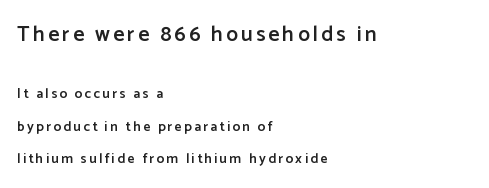
{"italic": "no", "bold": "semi", "underline": "no", "align": "left", "line_spacing": "loose", "line_spacing_ratio": 2.31, "larger_block": "first", "size_ratio": 1.5, "glyph_px": 21}
